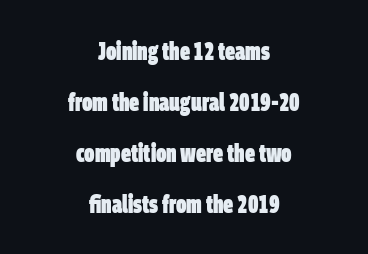
Summary of weight: heavy, a full bold. The paragraph shown floats in the horizontal middle. Rule under the text: the space is simply empty. You could fit nearly another row in the gap between these rows. There is no visible air inserted between adjacent glyphs.
